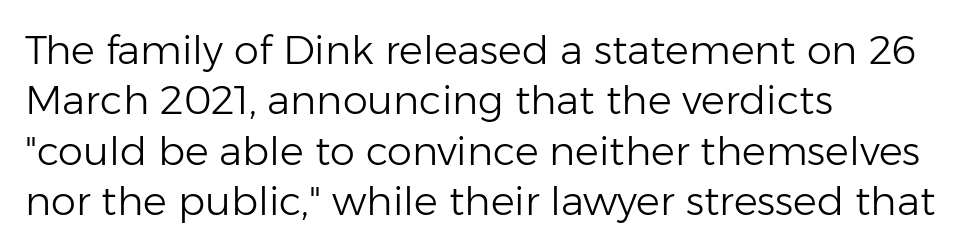
The image shows 40 px light sans-serif type, upright; set left-aligned, normal line spacing (1.26x), normal letter spacing, not underlined; low stroke contrast and a medium x-height.
